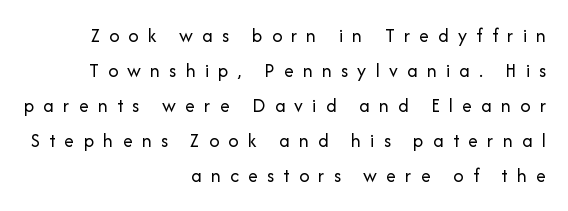
{"italic": "no", "bold": "no", "underline": "no", "align": "right", "line_spacing_ratio": 1.75, "letter_spacing": "wide", "letter_spacing_em": 0.46, "glyph_px": 20}
